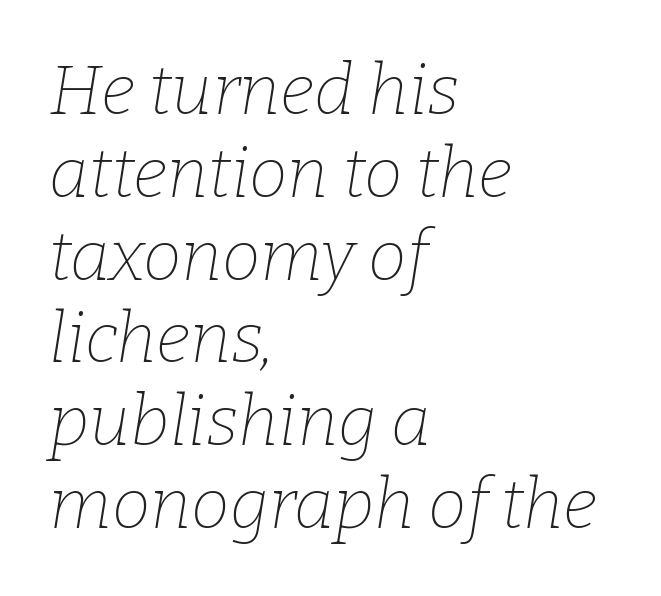
{"serif": "yes", "italic": "yes", "lean": "right", "slant_degrees": 9, "bold": "no", "weight": "thin", "width": "normal", "stroke_contrast": "low", "x_height": "medium", "monospaced": "no", "underline": "no", "align": "left", "line_spacing_ratio": 1.2, "letter_spacing": "normal", "letter_spacing_em": 0.0, "glyph_px": 69}
